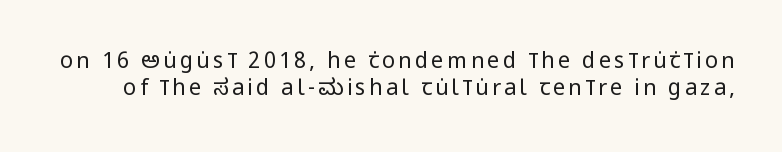
Q: Is the text bold? A: No.
Q: Is the text italic (slanted)? A: No, it is upright.
Q: Is the text underlined? A: No.
